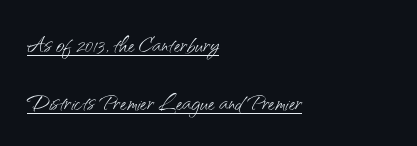
The paragraph has a hard left edge and a soft right edge. Is there an underline? Yes — a line sits under the letters. The face used here is proportionally spaced, like ordinary book or web type. Between one letter and the next there's only the usual sliver of space.
